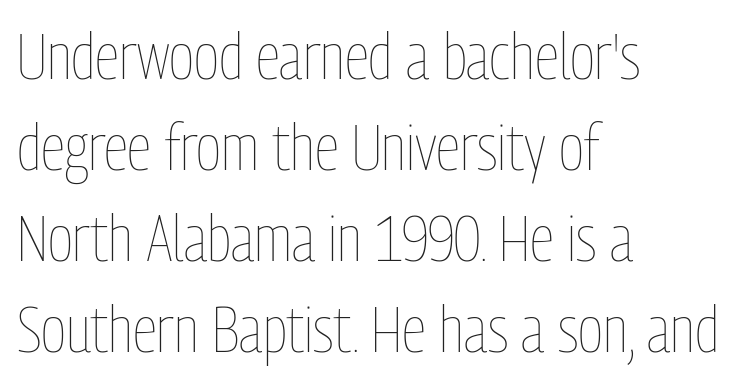
Q: Is the text bold? A: No.
Q: Is the text italic (slanted)? A: No, it is upright.
Q: Is the text underlined? A: No.
Q: How is the paragraph aligned? A: Left-aligned.
Q: Is the spacing between letters normal or unusually wide? A: Normal.
Q: Is the spacing between lines tight, normal or loose? A: Normal.
Q: Width (condensed, normal, or wide)? A: Condensed.
Q: Stroke contrast? A: Low.
Q: x-height? A: Medium.
Q: Monospaced? A: No.
